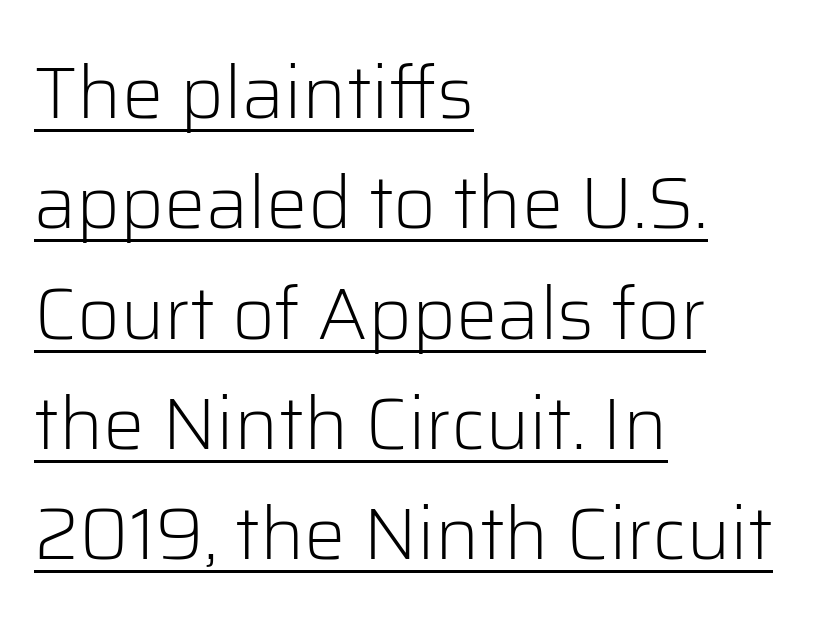
{"serif": "no", "italic": "no", "bold": "no", "weight": "light", "width": "normal", "stroke_contrast": "low", "x_height": "medium", "monospaced": "no", "underline": "yes", "align": "left", "line_spacing": "normal", "line_spacing_ratio": 1.49, "letter_spacing": "normal", "letter_spacing_em": 0.0, "glyph_px": 74}
